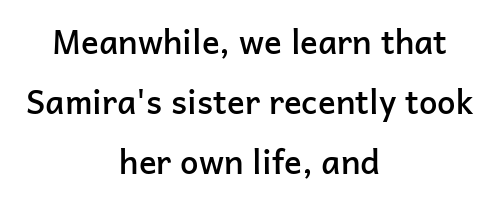
Set as a demibold, roughly 600 on the weight scale. There is no visible air inserted between adjacent glyphs. This is sans-serif lettering, the kind often seen on screens and signage. Does the copy run flush right? No — it is centered line by line.
